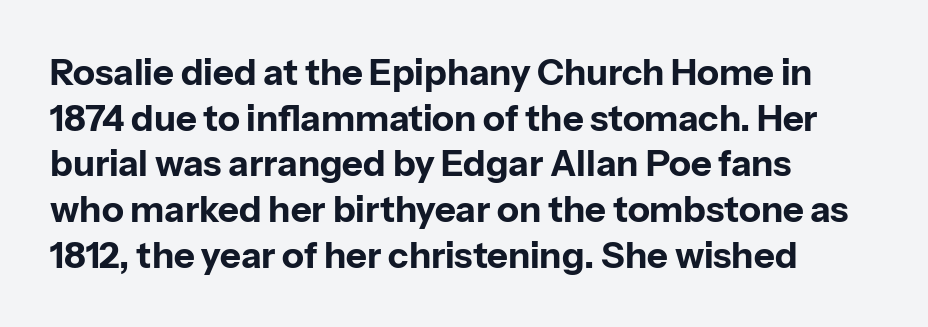
Look at the tracking — it's just the regular setting, nothing added. The glyphs are unaccompanied by any horizontal stroke below them. These lines are rendered in a variable-pitch font. The passage is arranged the way most books set body copy — flush left. Posture: straight, roman, zero tilt.
